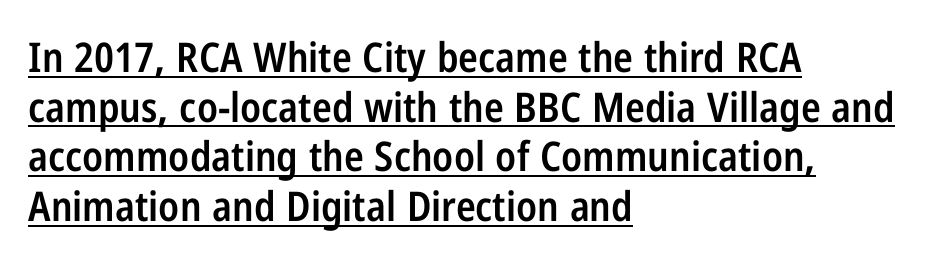
{"serif": "no", "italic": "no", "bold": "semi", "weight": "semibold", "width": "condensed", "stroke_contrast": "low", "x_height": "medium", "monospaced": "no", "underline": "yes", "align": "left", "line_spacing_ratio": 1.21, "letter_spacing": "normal", "letter_spacing_em": 0.0, "glyph_px": 41}
